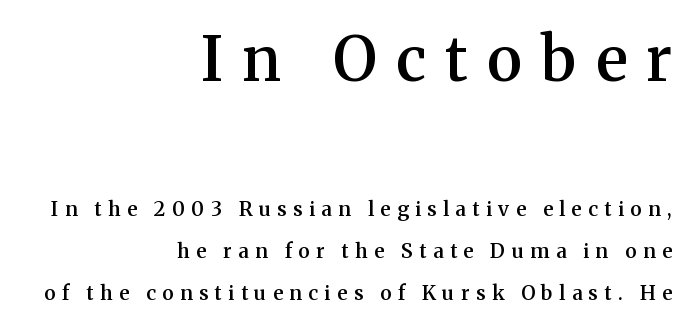
The image shows 61 px semibold serif type, upright; set right-aligned, loose line spacing (2.09x), unusually wide letter spacing (+0.32 em), not underlined; the first (top) block is 3.05x larger; medium stroke contrast and a medium x-height.
